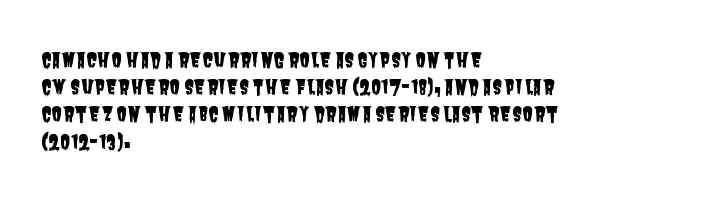
Regular leading. In terms of letterspacing, this is plain default setting. Line starts are locked; line ends wander. Rule under the text: the space is simply empty.
